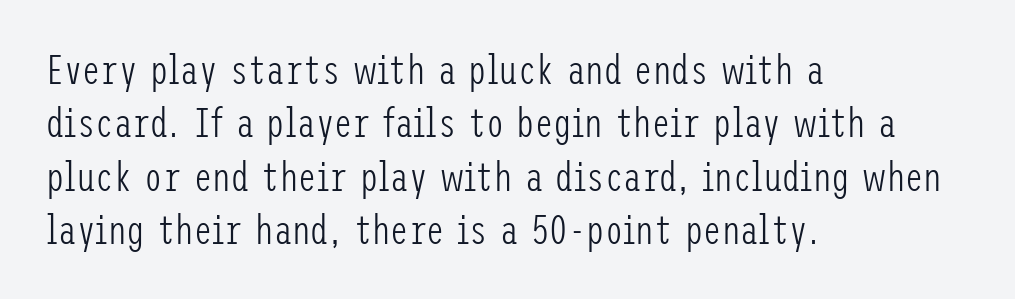
{"serif": "no", "italic": "no", "bold": "no", "weight": "light", "width": "condensed", "stroke_contrast": "low", "x_height": "medium", "underline": "no", "align": "left", "line_spacing": "normal", "line_spacing_ratio": 1.3, "letter_spacing": "normal", "letter_spacing_em": 0.0, "glyph_px": 41}
